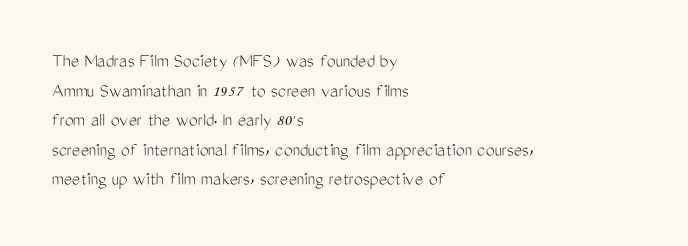
Q: Is the text bold? A: No.
Q: Is the text italic (slanted)? A: No, it is upright.
Q: Is the text underlined? A: No.
Q: How is the paragraph aligned? A: Left-aligned.
Q: Is the spacing between letters normal or unusually wide? A: Normal.
Q: Is the spacing between lines tight, normal or loose? A: Normal.
